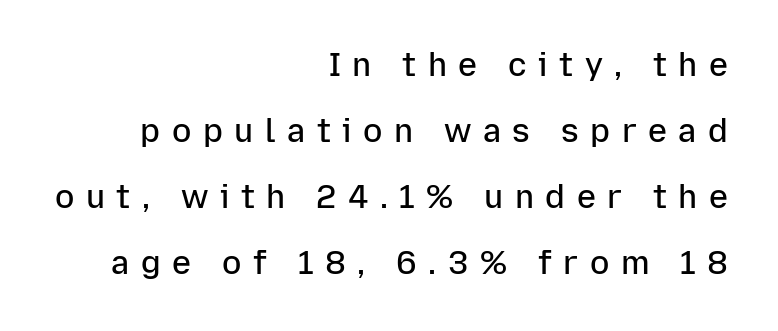
The image shows 32 px semibold sans-serif type, upright; set right-aligned, loose line spacing (2.06x), unusually wide letter spacing (+0.36 em), not underlined; low stroke contrast and a medium x-height.
